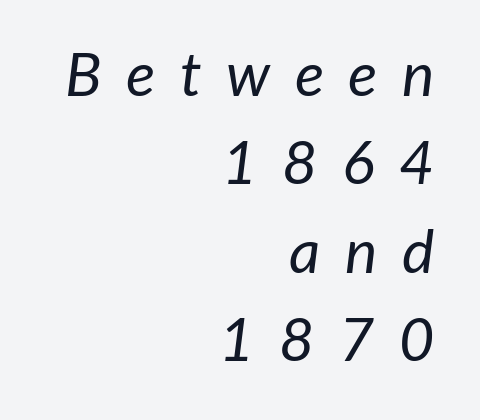
The image shows 61 px regular-weight type, italic (leaning right); set right-aligned, normal line spacing (1.45x), unusually wide letter spacing (+0.4 em), not underlined; low stroke contrast and a medium x-height.
